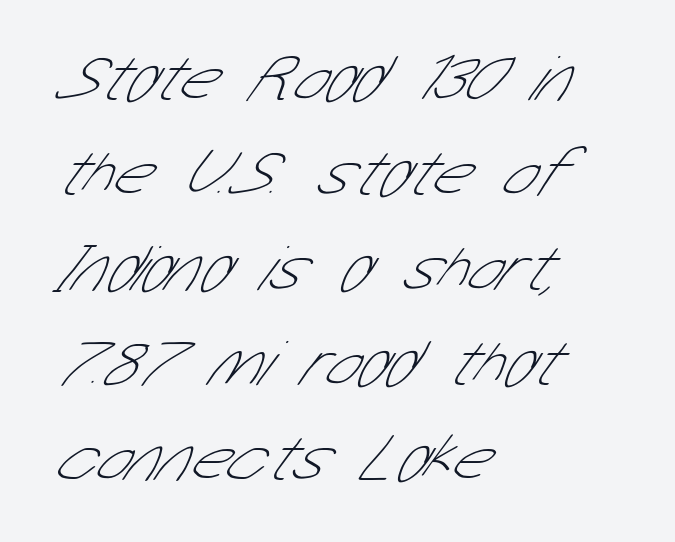
The image shows 66 px thin, condensed sans-serif type; set left-aligned, normal line spacing (1.44x), normal letter spacing, not underlined; low stroke contrast and a medium x-height.
